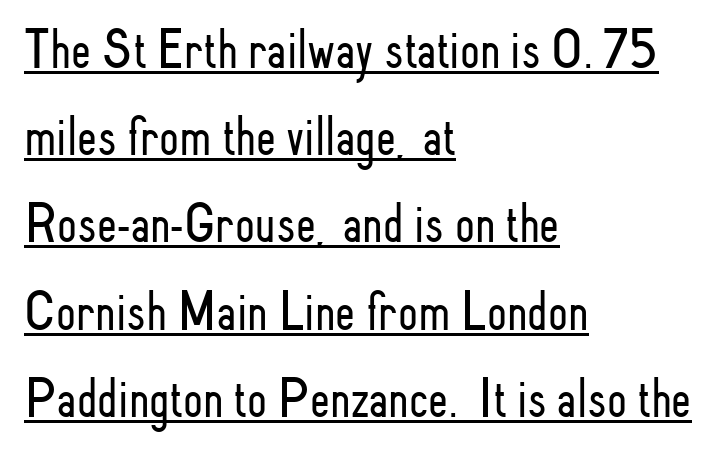
Q: Is the text bold? A: No.
Q: Is the text italic (slanted)? A: No, it is upright.
Q: Is the typeface a serif or a sans-serif typeface? A: Sans-serif.
Q: Is the text underlined? A: Yes.
Q: How is the paragraph aligned? A: Left-aligned.
Q: Is the spacing between letters normal or unusually wide? A: Normal.
Q: Is the spacing between lines tight, normal or loose? A: Normal.
Q: Width (condensed, normal, or wide)? A: Condensed.
Q: Stroke contrast? A: Low.
Q: x-height? A: Small.
Q: Monospaced? A: No.
